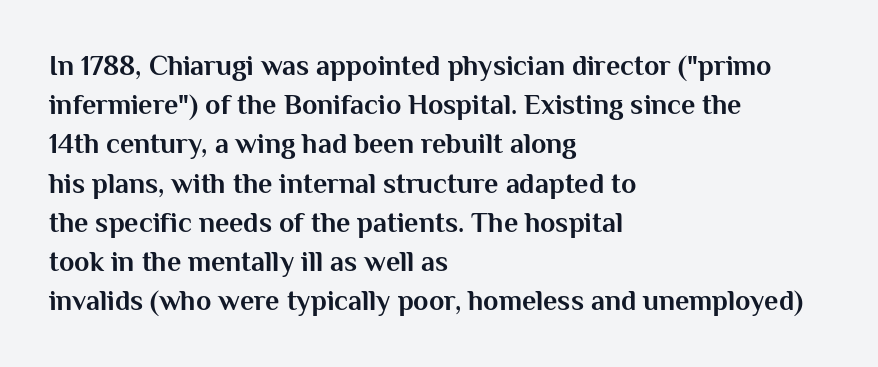
Q: Is the text bold? A: Yes.
Q: Is the text italic (slanted)? A: No, it is upright.
Q: Is the typeface a serif or a sans-serif typeface? A: Sans-serif.
Q: Is the text underlined? A: No.
Q: How is the paragraph aligned? A: Left-aligned.
Q: Is the spacing between letters normal or unusually wide? A: Normal.
Q: Is the spacing between lines tight, normal or loose? A: Normal.
Q: Width (condensed, normal, or wide)? A: Normal.
Q: Stroke contrast? A: Medium.
Q: x-height? A: Medium.
Q: Monospaced? A: No.
